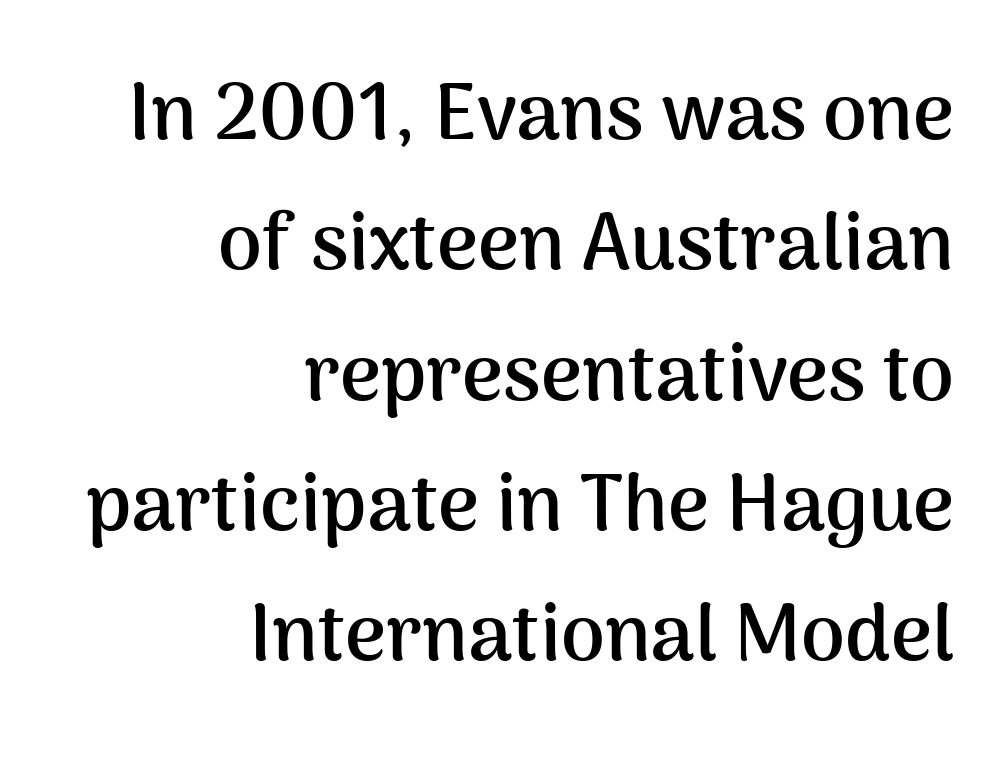
Characters follow at the spacing the type designer built in. These lines stack with their right ends in a neat column. The rendering uses natural spacing where letterforms have individual widths. How heavy is the stroke? Heavy — this is a bold. The lines sit at an ordinary, default distance from one another.
